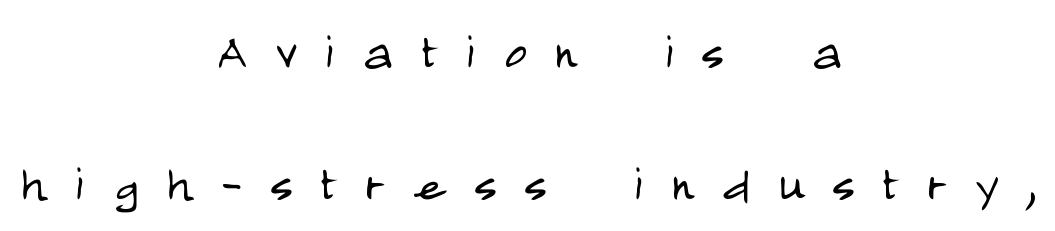
The line texture is sparse and dotted thanks to wide tracking. Think standard paragraph weight, or any step lighter than that. Rendered with straight, roman letterforms. Do the characters align in a grid? No, the font is proportional. The space between consecutive lines is lavish. The string is rendered with underlining switched off.
